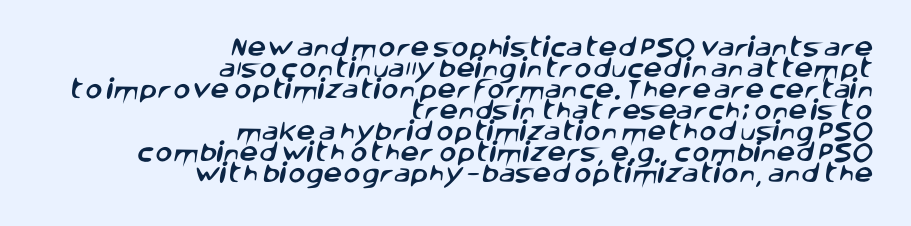
The space directly below the letters is spotless. What's the leading like? Squeezed, with rows nearly overlapping. Inter-character spacing is left at the font's built-in metrics. Is the block centered? No — it sits flush against the right margin.
